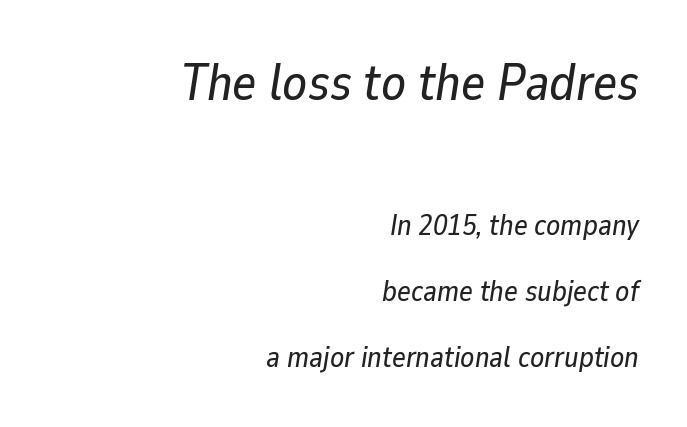
The image shows 51 px text type, italic (leaning right); set right-aligned, loose line spacing (2.28x), normal letter spacing, not underlined; the first (top) block is 1.76x larger; low stroke contrast and a medium x-height.
